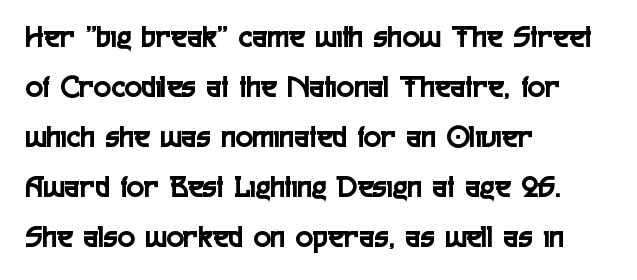
Q: Is the text italic (slanted)? A: No, it is upright.
Q: Is the typeface a serif or a sans-serif typeface? A: Sans-serif.
Q: Is the text underlined? A: No.
Q: How is the paragraph aligned? A: Left-aligned.
Q: Is the spacing between letters normal or unusually wide? A: Normal.
Q: Is the spacing between lines tight, normal or loose? A: Normal.
Q: Width (condensed, normal, or wide)? A: Condensed.
Q: x-height? A: Medium.
Q: Monospaced? A: No.
